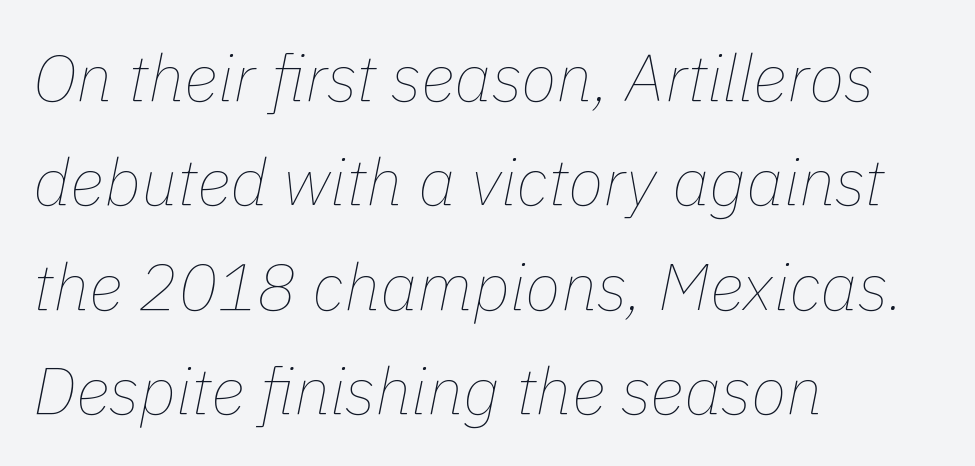
Q: Is the text bold? A: No.
Q: Is the text italic (slanted)? A: Yes, it leans right by about 11 degrees.
Q: Is the text underlined? A: No.
Q: How is the paragraph aligned? A: Left-aligned.
Q: Is the spacing between letters normal or unusually wide? A: Normal.
Q: Is the spacing between lines tight, normal or loose? A: Normal.
Q: Width (condensed, normal, or wide)? A: Normal.
Q: Stroke contrast? A: Low.
Q: x-height? A: Medium.
Q: Monospaced? A: No.
